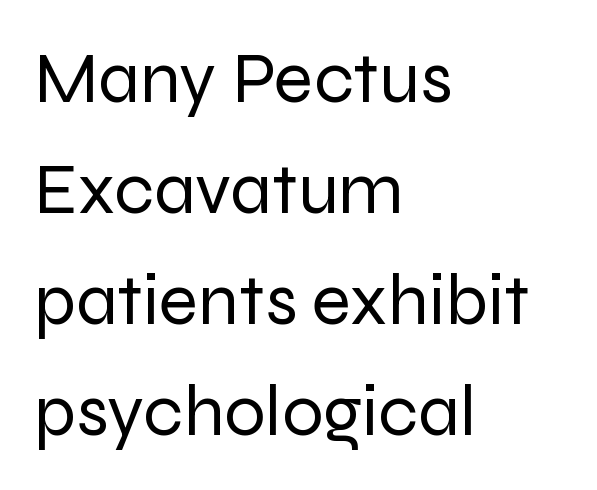
Q: Is the text bold? A: No.
Q: Is the text italic (slanted)? A: No, it is upright.
Q: Is the typeface a serif or a sans-serif typeface? A: Sans-serif.
Q: Is the text underlined? A: No.
Q: How is the paragraph aligned? A: Left-aligned.
Q: Is the spacing between letters normal or unusually wide? A: Normal.
Q: Is the spacing between lines tight, normal or loose? A: Normal.
Q: Width (condensed, normal, or wide)? A: Normal.
Q: Stroke contrast? A: Low.
Q: x-height? A: Medium.
Q: Monospaced? A: No.
